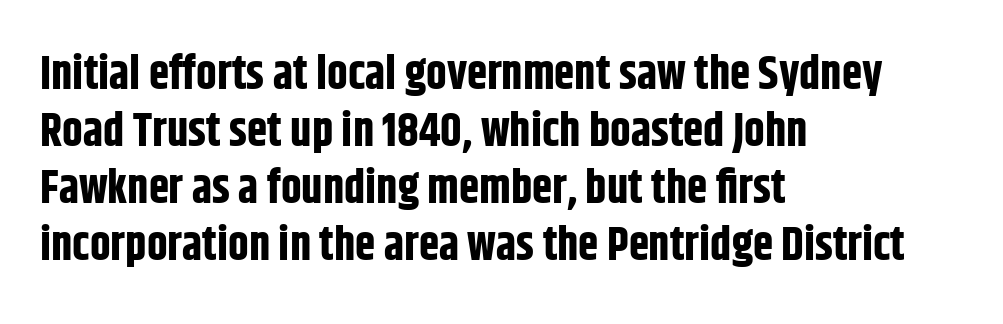
Q: Is the text bold? A: Yes.
Q: Is the text italic (slanted)? A: No, it is upright.
Q: Is the typeface a serif or a sans-serif typeface? A: Sans-serif.
Q: Is the text underlined? A: No.
Q: How is the paragraph aligned? A: Left-aligned.
Q: Is the spacing between letters normal or unusually wide? A: Normal.
Q: Width (condensed, normal, or wide)? A: Condensed.
Q: Stroke contrast? A: Low.
Q: x-height? A: Large.
Q: Monospaced? A: No.
